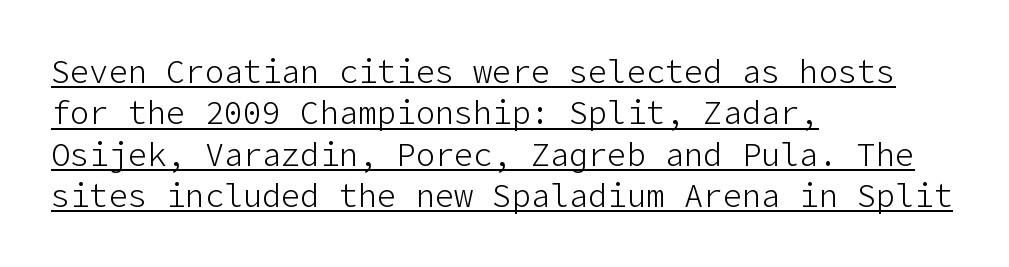
The typography opts for an upright posture over an oblique one. The glyphs are accompanied by a horizontal stroke just below them. No heavy texture on the line: the type isn't bold. The type is set solid horizontally, with unmodified tracking.
